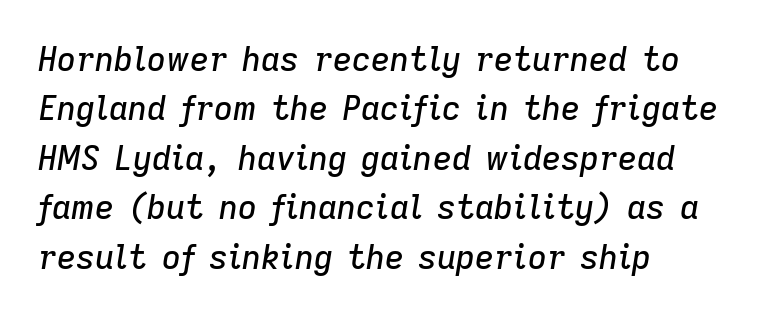
{"italic": "yes", "lean": "right", "slant_degrees": 9, "width": "normal", "stroke_contrast": "low", "x_height": "medium", "monospaced": "no", "underline": "no", "align": "left", "line_spacing": "normal", "line_spacing_ratio": 1.5, "letter_spacing": "normal", "letter_spacing_em": 0.0, "glyph_px": 33}
